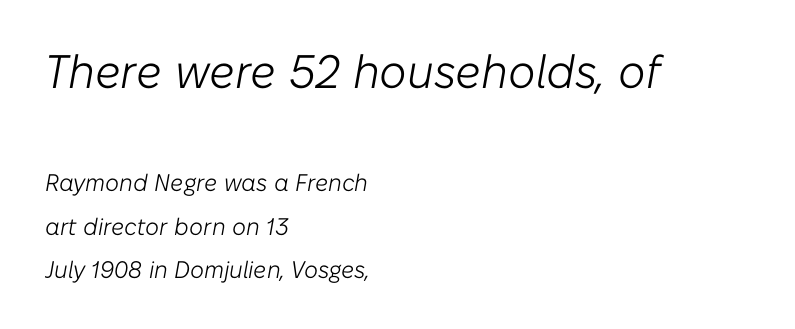
{"italic": "yes", "lean": "right", "slant_degrees": 10, "bold": "no", "weight": "light", "width": "normal", "stroke_contrast": "low", "x_height": "medium", "monospaced": "no", "underline": "no", "align": "left", "line_spacing_ratio": 1.83, "letter_spacing": "normal", "letter_spacing_em": 0.0, "larger_block": "first", "size_ratio": 1.96, "glyph_px": 47}
